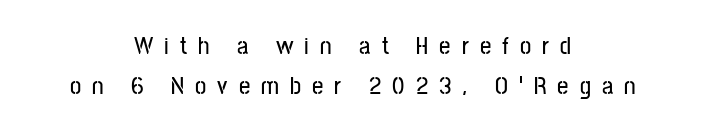
The image shows 25 px text type, upright; set centered, normal line spacing (1.61x), unusually wide letter spacing (+0.44 em), not underlined.
